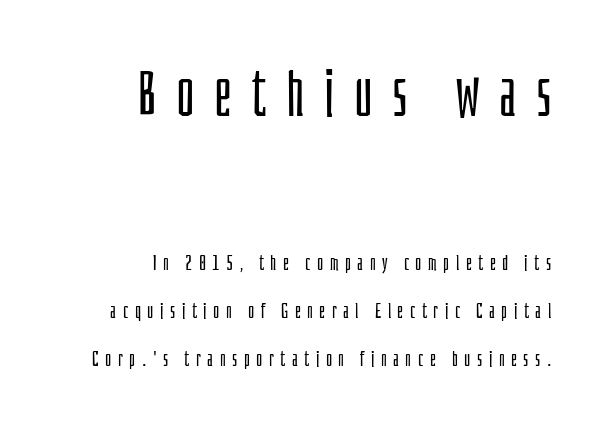
Q: Is the text bold? A: No.
Q: Is the text italic (slanted)? A: No, it is upright.
Q: Is the typeface a serif or a sans-serif typeface? A: Sans-serif.
Q: Is the text underlined? A: No.
Q: How is the paragraph aligned? A: Right-aligned.
Q: Is the spacing between letters normal or unusually wide? A: Unusually wide.
Q: Is the spacing between lines tight, normal or loose? A: Loose.
Q: Which block of text is set in a larger size, the first (top) or the second (bottom)? A: The first (top) one.
Q: Width (condensed, normal, or wide)? A: Condensed.
Q: Stroke contrast? A: Low.
Q: x-height? A: Large.
Q: Monospaced? A: No.
